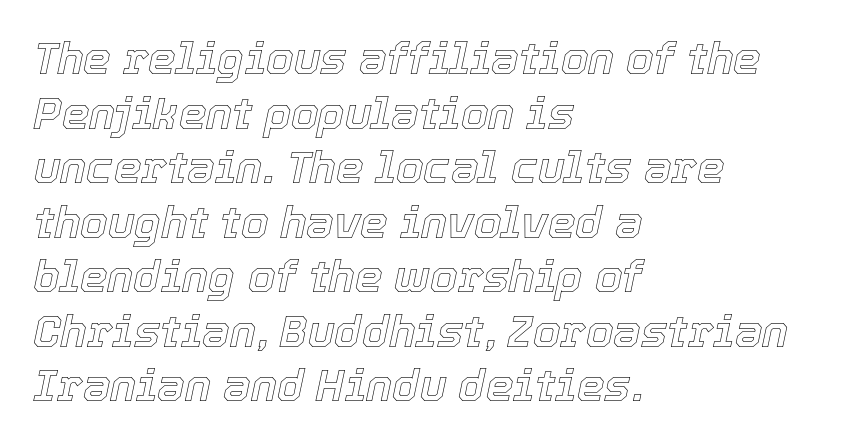
The gap between lines stays unmarked. The passage shown is typed in a proportional face where columns would drift. Caption: standard tracking, unaltered. Typeset ragged right — the left edge is the straight one. It's the slanting kind of type.
